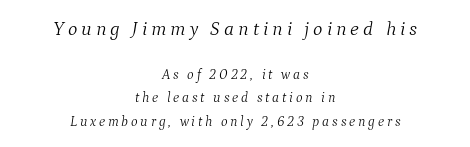
These lines were composed using italics. Short and long lines alike share a common midpoint. Glance below the letters and you will spot only blank space. A normal amount of white space separates one row of letters from the next. These two chunks differ in scale, with the top chunk taking the larger measure.
